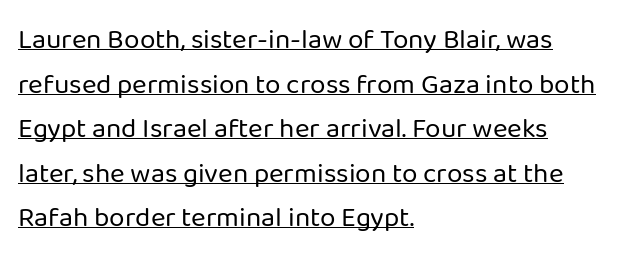
{"serif": "no", "italic": "no", "bold": "no", "weight": "regular", "width": "normal", "stroke_contrast": "low", "x_height": "medium", "monospaced": "no", "underline": "yes", "align": "left", "line_spacing": "normal", "line_spacing_ratio": 1.59, "letter_spacing": "normal", "letter_spacing_em": 0.0, "glyph_px": 28}
